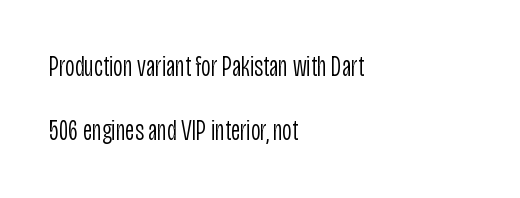
Q: Is the text bold? A: No.
Q: Is the text italic (slanted)? A: No, it is upright.
Q: Is the typeface a serif or a sans-serif typeface? A: Sans-serif.
Q: Is the text underlined? A: No.
Q: How is the paragraph aligned? A: Left-aligned.
Q: Is the spacing between letters normal or unusually wide? A: Normal.
Q: Is the spacing between lines tight, normal or loose? A: Loose.
Q: Width (condensed, normal, or wide)? A: Condensed.
Q: Stroke contrast? A: Low.
Q: x-height? A: Large.
Q: Monospaced? A: No.
